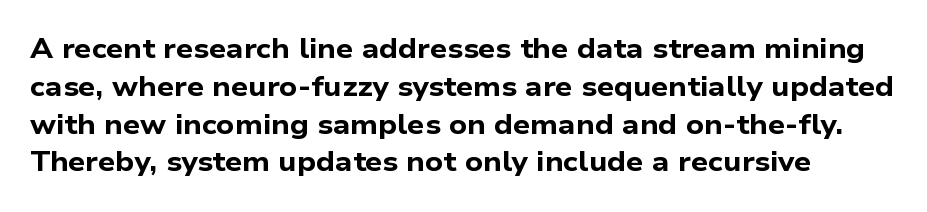
The image shows 27 px bold type; set normal line spacing (1.4x), normal letter spacing, not underlined.
